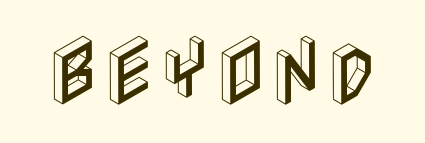
The area under the type is left untouched. A roman cut, with each character standing at attention. A typesetter would call this zero additional tracking.
